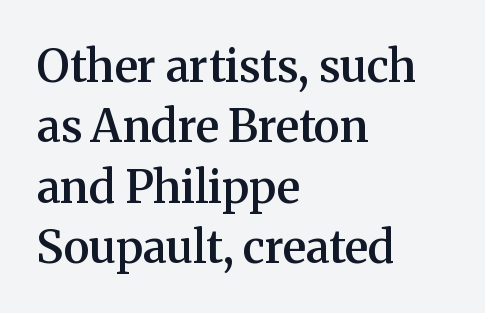
These lines are rendered in a variable-pitch font. The glyphs in this specimen are seriffed. Horizontal bands of white between lines are of average thickness. Nope, not italic — everything's standing straight. Bare-footed words on every line.
